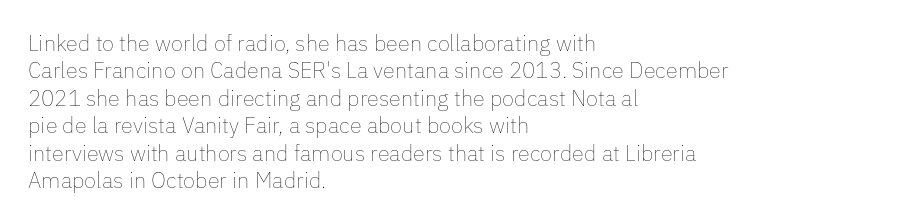
The image shows 22 px text type, upright; set left-aligned, normal line spacing (1.25x), normal letter spacing, not underlined.
